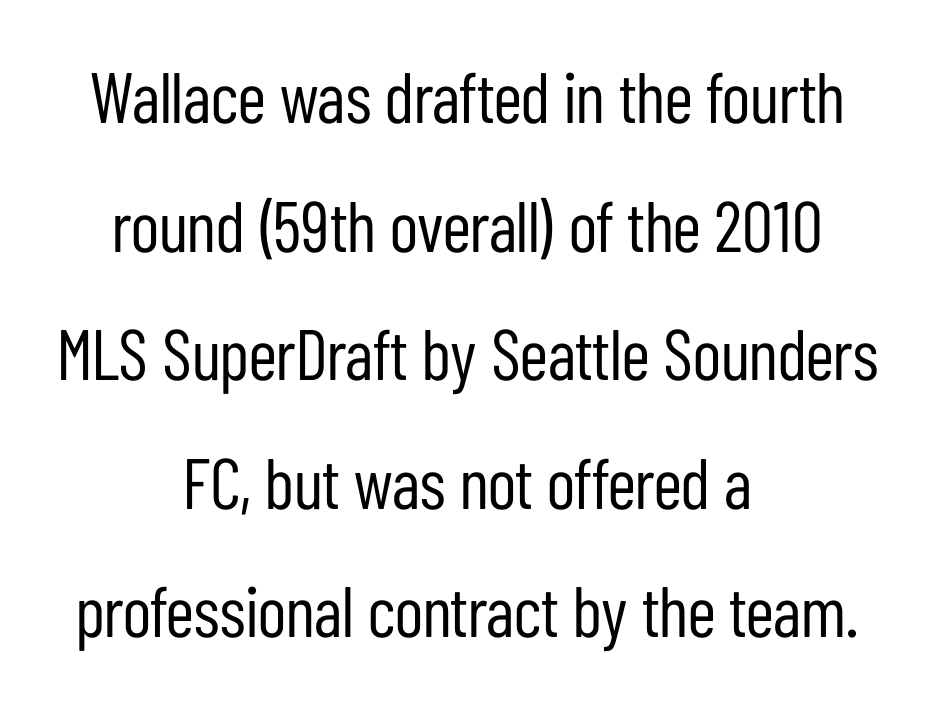
{"serif": "no", "italic": "no", "bold": "no", "weight": "regular", "width": "condensed", "stroke_contrast": "low", "x_height": "medium", "monospaced": "no", "underline": "no", "align": "center", "line_spacing_ratio": 1.81, "letter_spacing": "normal", "letter_spacing_em": 0.0, "glyph_px": 71}
